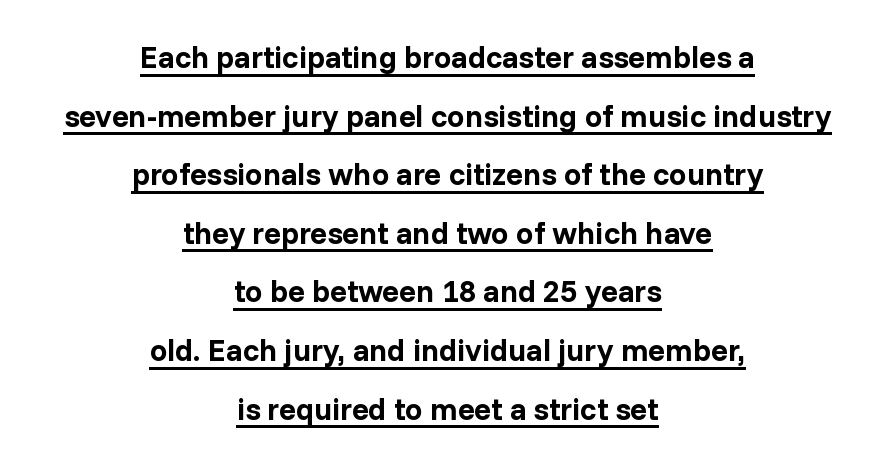
Every word sits above its own underline. The rag falls on both sides of this text block equally. In terms of posture, this sample is upright. Caption: standard tracking, unaltered. Type style note: lacks serifs.
